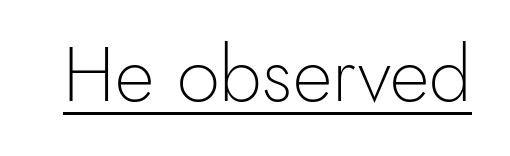
Q: Is the text bold? A: No.
Q: Is the text italic (slanted)? A: No, it is upright.
Q: Is the typeface a serif or a sans-serif typeface? A: Sans-serif.
Q: Is the text underlined? A: Yes.
Q: Is the spacing between letters normal or unusually wide? A: Normal.
Q: Width (condensed, normal, or wide)? A: Normal.
Q: x-height? A: Small.
Q: Monospaced? A: No.
